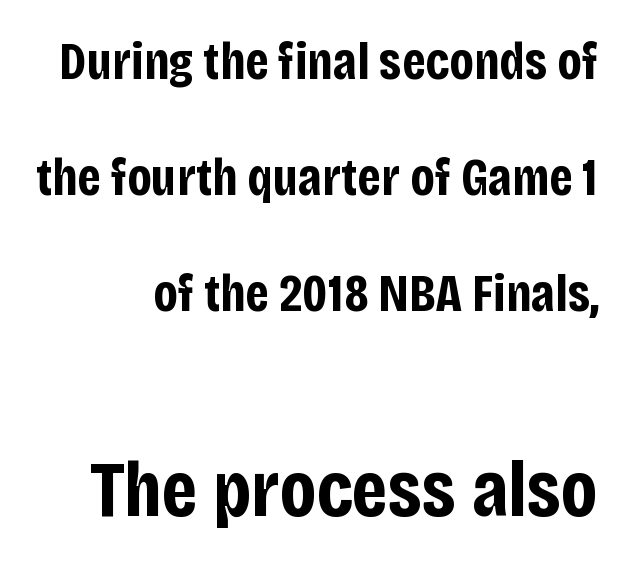
Q: Is the text bold? A: Yes.
Q: Is the text italic (slanted)? A: No, it is upright.
Q: Is the typeface a serif or a sans-serif typeface? A: Sans-serif.
Q: Is the text underlined? A: No.
Q: Is the spacing between letters normal or unusually wide? A: Normal.
Q: Is the spacing between lines tight, normal or loose? A: Loose.
Q: Which block of text is set in a larger size, the first (top) or the second (bottom)? A: The second (bottom) one.
Q: Width (condensed, normal, or wide)? A: Condensed.
Q: Stroke contrast? A: Low.
Q: x-height? A: Large.
Q: Monospaced? A: No.
